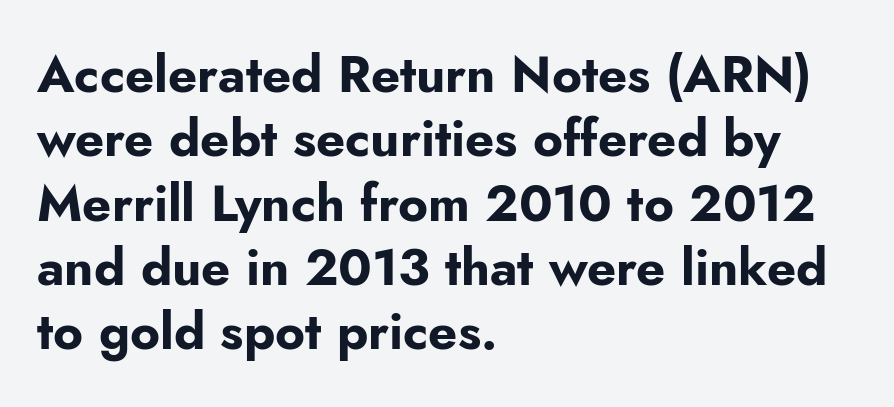
The image shows 51 px bold sans-serif type, upright; set left-aligned, normal line spacing (1.26x), normal letter spacing, not underlined; low stroke contrast and a small x-height.
